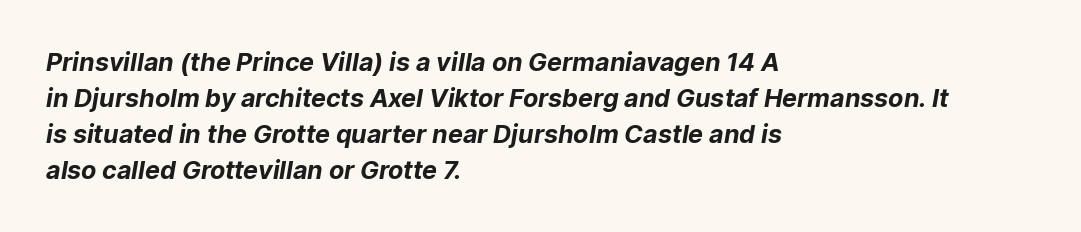
The image shows 25 px bold type; set left-aligned, normal line spacing (1.44x), normal letter spacing, not underlined.
